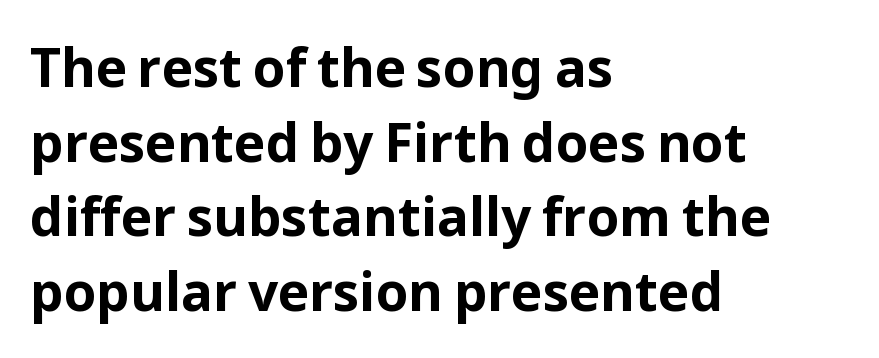
The passage shown has conventional tracking throughout. The letters carry no serifs — their stems end cleanly without finishing strokes. A normal amount of white space separates one row of letters from the next. Notice how the stems are strictly vertical — no italics here. The strokes are fattened all the way to bold. Check the space under the baseline: it is left empty.
